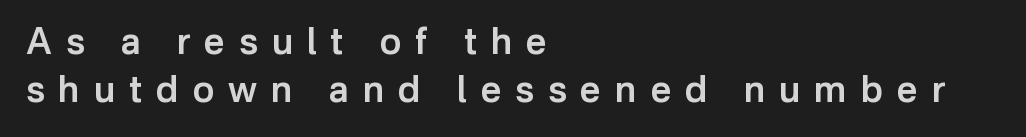
This is sans-serif lettering, the kind often seen on screens and signage. These lines are rendered in a variable-pitch font. The ragged edge is on the right, which tells us the setting is flush left. Weight: semibold (demi).
